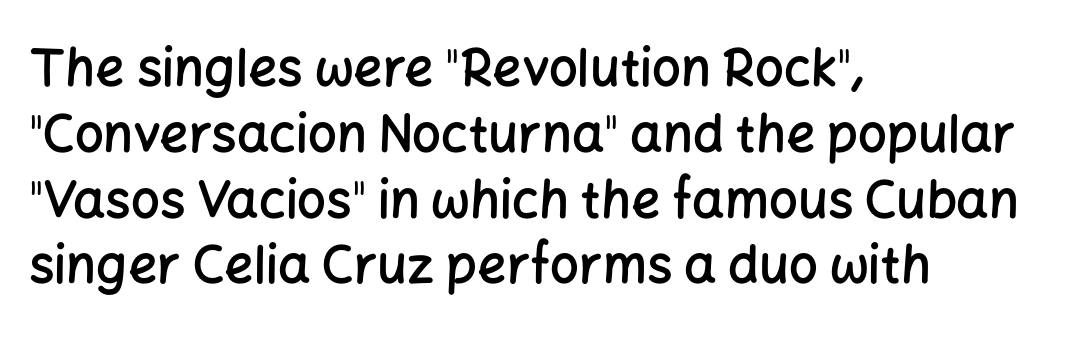
{"serif": "no", "italic": "no", "bold": "semi", "weight": "semibold", "width": "normal", "stroke_contrast": "low", "x_height": "medium", "monospaced": "no", "underline": "no", "align": "left", "line_spacing": "normal", "line_spacing_ratio": 1.29, "letter_spacing": "normal", "letter_spacing_em": 0.0, "glyph_px": 51}
